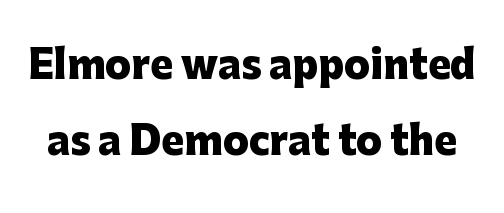
The image shows 38 px heavy sans-serif type, upright; set loose line spacing (1.99x), normal letter spacing, not underlined; low stroke contrast and a medium x-height.
